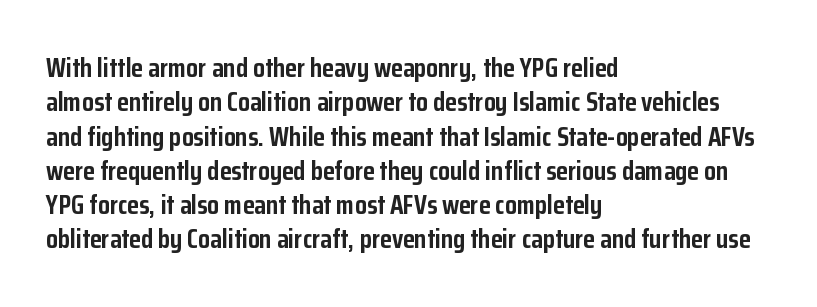
The image shows 27 px bold type, upright; set left-aligned, normal line spacing (1.27x), normal letter spacing, not underlined.
